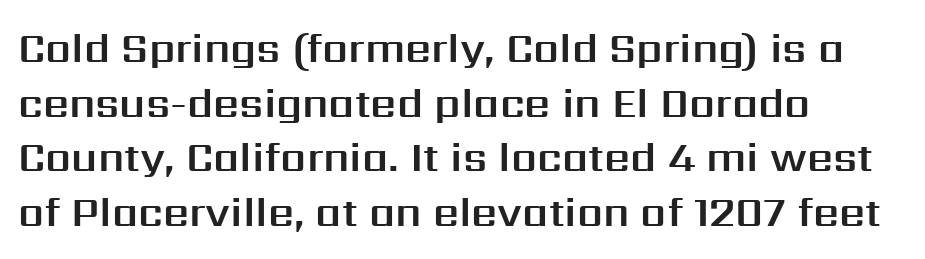
Typeset ragged right — the left edge is the straight one. This sample uses plain, unmodified letter spacing. Unlike a traditional serif, this face leaves its strokes unadorned. The vertical gap from one line to the next is medium. Is there any slant? The stems are plumb.
